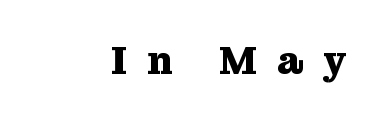
Q: Is the text bold? A: Yes.
Q: Is the text italic (slanted)? A: No, it is upright.
Q: Is the typeface a serif or a sans-serif typeface? A: Serif.
Q: Is the text underlined? A: No.
Q: Is the spacing between letters normal or unusually wide? A: Unusually wide.
Q: Width (condensed, normal, or wide)? A: Normal.
Q: Stroke contrast? A: Medium.
Q: x-height? A: Medium.
Q: Monospaced? A: No.
